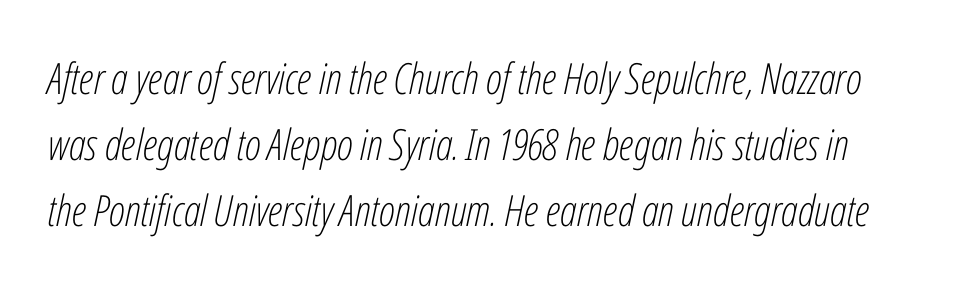
{"italic": "yes", "lean": "right", "slant_degrees": 12, "bold": "no", "weight": "light", "width": "condensed", "stroke_contrast": "low", "x_height": "medium", "monospaced": "no", "underline": "no", "line_spacing": "normal", "line_spacing_ratio": 1.54, "letter_spacing": "normal", "letter_spacing_em": 0.0, "glyph_px": 43}
